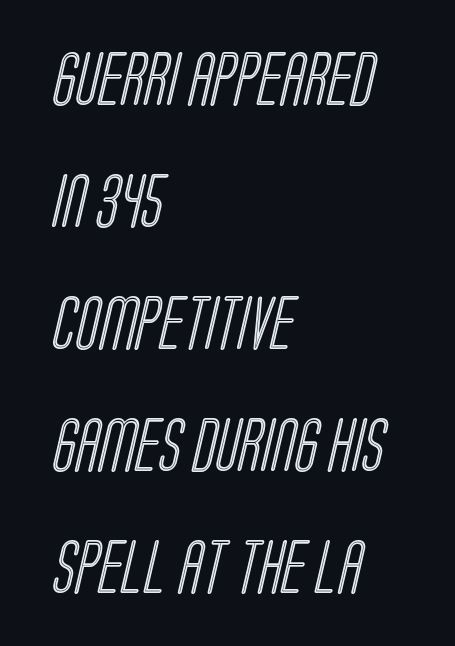
The rendering uses natural spacing where letterforms have individual widths. Left-aligned paragraph, ragged on the right. Rows of type keep a wide berth in the vertical direction. The horizontal fit of the characters is conventional and even. Letters rest on an invisible, unmarked baseline.
